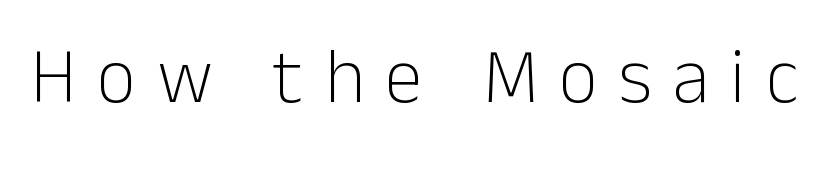
{"serif": "no", "italic": "no", "bold": "no", "weight": "light", "width": "normal", "stroke_contrast": "low", "x_height": "medium", "monospaced": "no", "underline": "no", "letter_spacing": "wide", "letter_spacing_em": 0.27, "glyph_px": 77}
